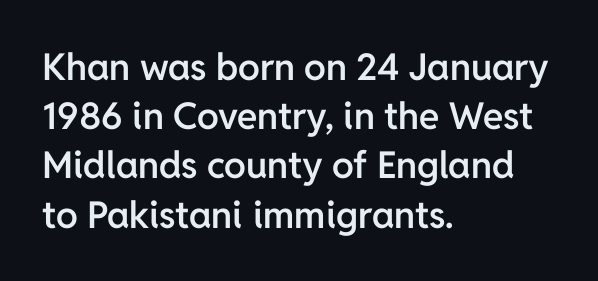
Q: Is the text bold? A: Semi-bold.
Q: Is the text italic (slanted)? A: No, it is upright.
Q: Is the typeface a serif or a sans-serif typeface? A: Sans-serif.
Q: Is the text underlined? A: No.
Q: How is the paragraph aligned? A: Left-aligned.
Q: Is the spacing between letters normal or unusually wide? A: Normal.
Q: Is the spacing between lines tight, normal or loose? A: Normal.
Q: Width (condensed, normal, or wide)? A: Normal.
Q: Stroke contrast? A: Low.
Q: x-height? A: Medium.
Q: Monospaced? A: No.
